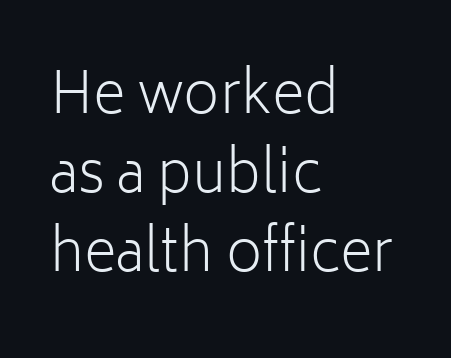
Stroke thickness stays within the range of a standard reading face or lighter. Check the space under the baseline: it is left empty. This sample uses a sans-serif face. No extra tracking has been applied to these lines. Summary of vertical rhythm: regular, with standard interline spacing.
